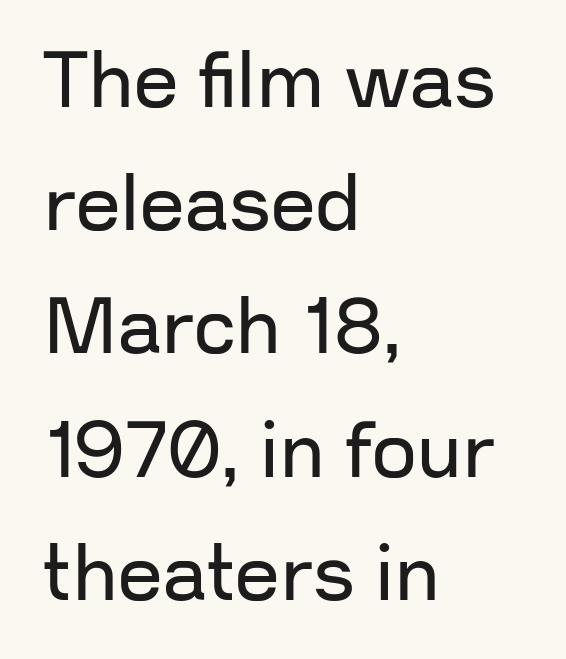
The image shows 79 px regular-weight sans-serif type, upright; set left-aligned, normal line spacing (1.56x), normal letter spacing, not underlined; low stroke contrast and a medium x-height.
